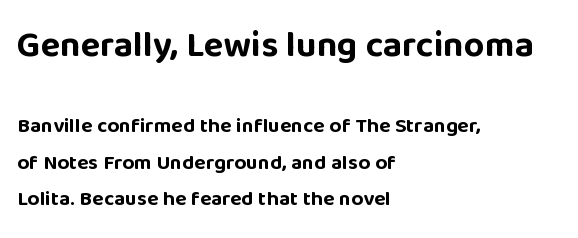
Q: Is the text bold? A: Yes.
Q: Is the text italic (slanted)? A: No, it is upright.
Q: Is the typeface a serif or a sans-serif typeface? A: Sans-serif.
Q: Is the text underlined? A: No.
Q: How is the paragraph aligned? A: Left-aligned.
Q: Is the spacing between letters normal or unusually wide? A: Normal.
Q: Which block of text is set in a larger size, the first (top) or the second (bottom)? A: The first (top) one.
Q: Width (condensed, normal, or wide)? A: Normal.
Q: Stroke contrast? A: Low.
Q: x-height? A: Large.
Q: Monospaced? A: No.
